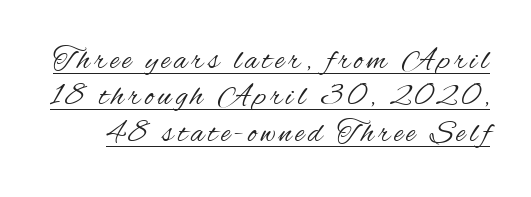
{"serif": "no", "bold": "no", "weight": "regular", "width": "condensed", "stroke_contrast": "medium", "x_height": "small", "monospaced": "no", "underline": "yes", "line_spacing_ratio": 1.17, "glyph_px": 31}
